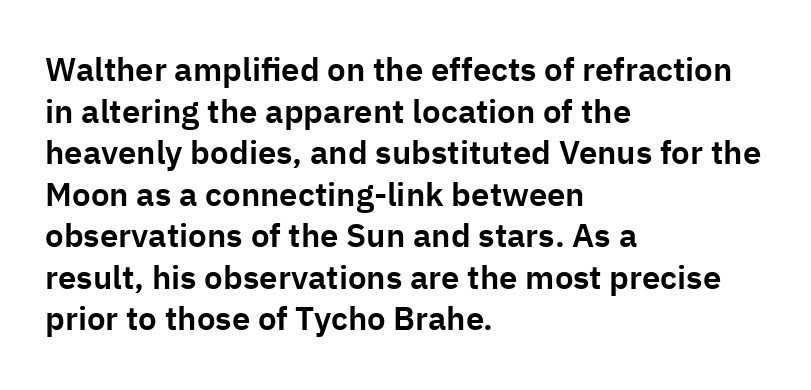
The image shows 33 px sans-serif type, upright; set left-aligned, normal line spacing (1.26x), normal letter spacing, not underlined; low stroke contrast and a medium x-height.
